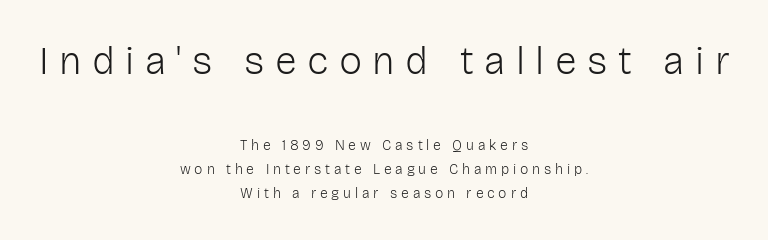
{"serif": "no", "italic": "no", "bold": "no", "weight": "light", "width": "normal", "stroke_contrast": "low", "x_height": "medium", "monospaced": "no", "underline": "no", "align": "center", "line_spacing_ratio": 1.73, "letter_spacing": "wide", "letter_spacing_em": 0.27, "larger_block": "first", "size_ratio": 2.79, "glyph_px": 39}
